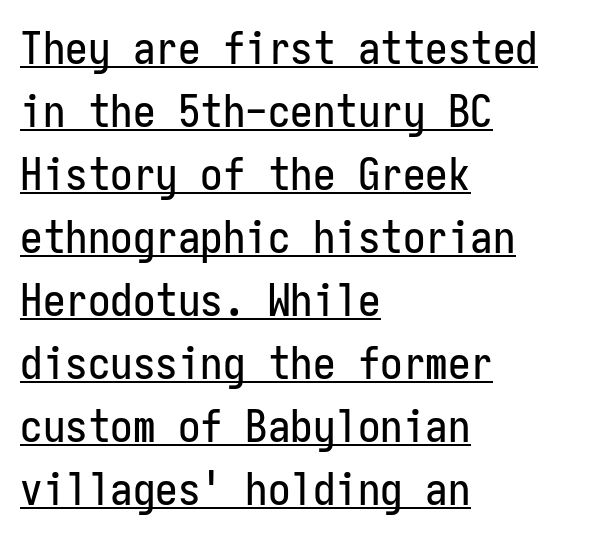
{"serif": "no", "italic": "no", "width": "condensed", "stroke_contrast": "low", "x_height": "medium", "monospaced": "yes", "underline": "yes", "align": "left", "line_spacing": "normal", "line_spacing_ratio": 1.4, "letter_spacing": "normal", "letter_spacing_em": 0.0, "glyph_px": 45}
